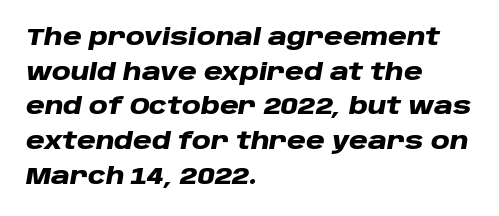
The image shows 23 px bold type, italic (leaning right); set left-aligned, normal line spacing (1.51x), normal letter spacing, not underlined.
